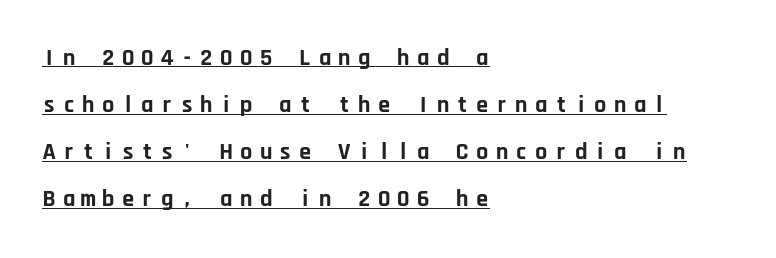
The image shows 24 px bold type, upright; set left-aligned, loose line spacing (1.96x), unusually wide letter spacing (+0.22 em), underlined.
